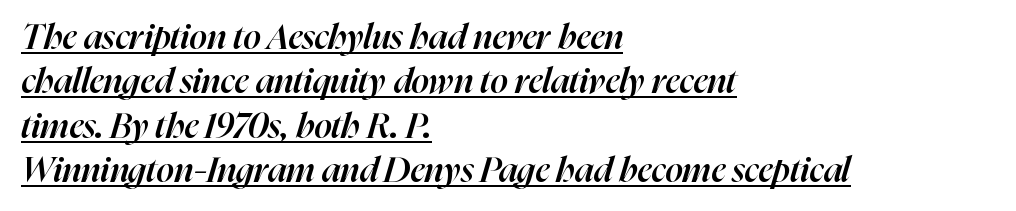
Line starts are locked; line ends wander. Is the type slanted? Yes — the strokes lean at a clear angle. What stands out about the letter spacing? Nothing — it is the standard amount. Strokes here are thickened, but only to semibold level. A typesetter would call this leading conventional body-copy spacing.
